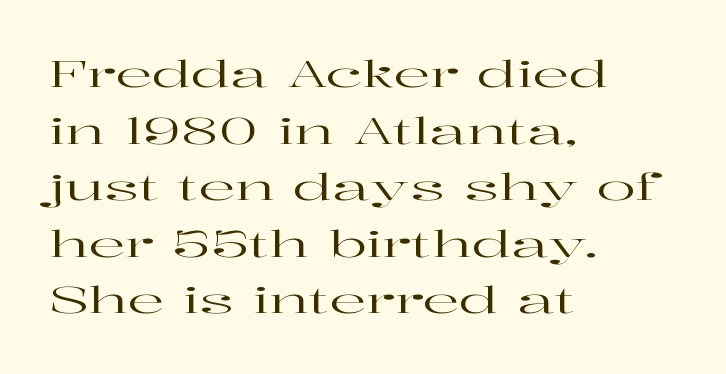
Leading matches the norm, producing a regular column. You could call the tracking neutral — neither tight nor loose. Line beginnings align vertically; line endings do not. The glyphs in this specimen are seriffed. Proportional: the letters do not fall into vertical columns. The gap between lines stays unmarked.
